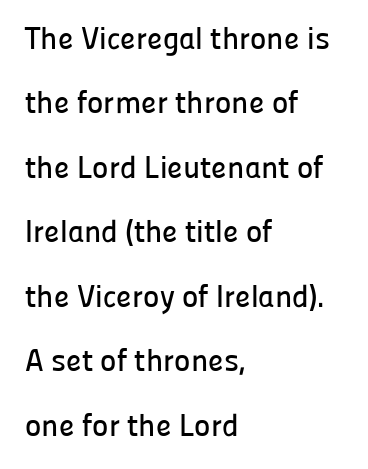
The image shows 31 px sans-serif type, upright; set left-aligned, loose line spacing (2.08x), normal letter spacing, not underlined; low stroke contrast and a medium x-height.
